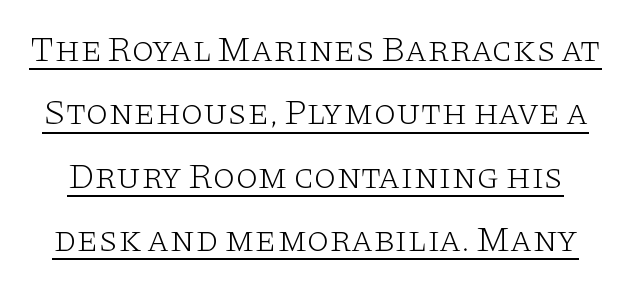
The image shows 36 px light, wide serif type, upright; set line spacing 1.76x, normal letter spacing, underlined; low stroke contrast and a large x-height.
